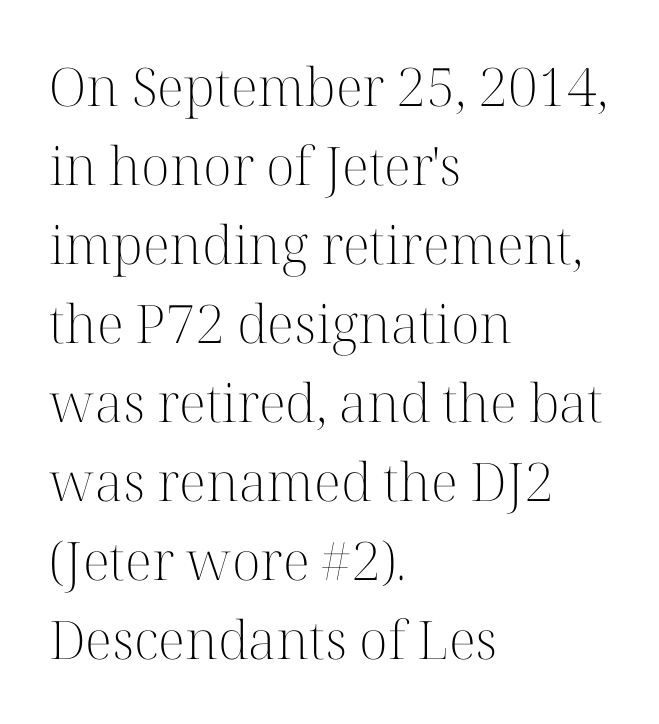
The image shows 53 px light serif type, upright; set left-aligned, normal line spacing (1.49x), normal letter spacing, not underlined; high stroke contrast and a medium x-height.
